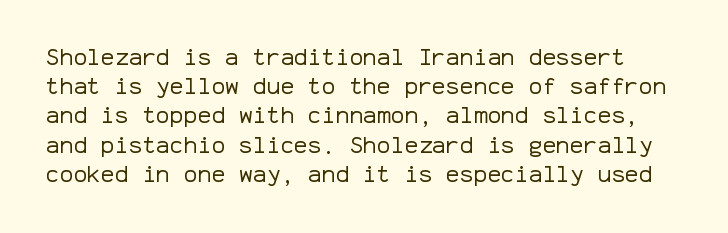
Q: Is the text bold? A: No.
Q: Is the text italic (slanted)? A: No, it is upright.
Q: Is the text underlined? A: No.
Q: Is the spacing between letters normal or unusually wide? A: Normal.
Q: Is the spacing between lines tight, normal or loose? A: Normal.
